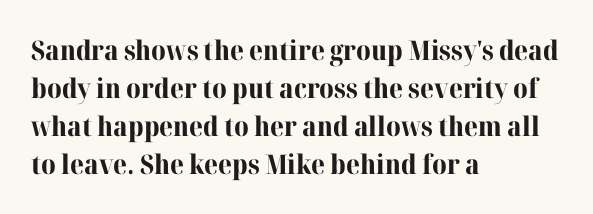
Nothing unusual about the tracking: characters are spaced as the font intends. Glance below the letters and you will spot only blank space. Designer's note — italics off, roman on. Alignment: flush left.
